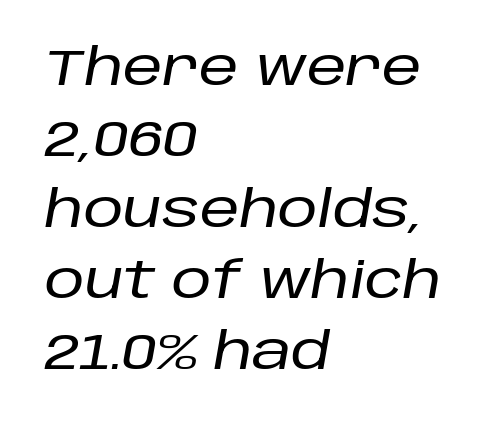
Q: Is the text italic (slanted)? A: Yes, it leans right by about 10 degrees.
Q: Is the text underlined? A: No.
Q: How is the paragraph aligned? A: Left-aligned.
Q: Is the spacing between letters normal or unusually wide? A: Normal.
Q: Is the spacing between lines tight, normal or loose? A: Normal.
Q: Width (condensed, normal, or wide)? A: Normal.
Q: Stroke contrast? A: Low.
Q: x-height? A: Large.
Q: Monospaced? A: No.
